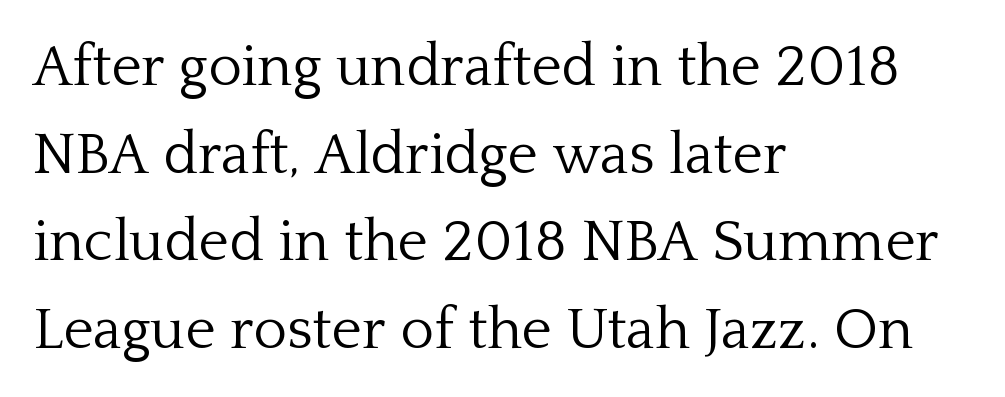
{"serif": "yes", "italic": "no", "bold": "no", "weight": "light", "width": "normal", "stroke_contrast": "low", "x_height": "medium", "monospaced": "no", "underline": "no", "align": "left", "line_spacing": "normal", "line_spacing_ratio": 1.51, "letter_spacing": "normal", "letter_spacing_em": 0.0, "glyph_px": 58}
